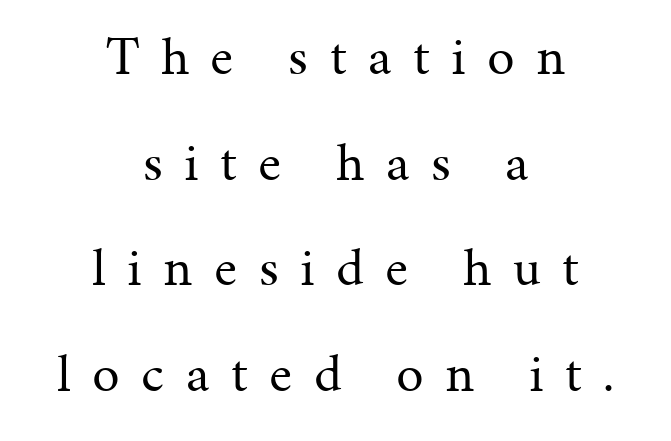
Q: Is the text bold? A: No.
Q: Is the text italic (slanted)? A: No, it is upright.
Q: Is the typeface a serif or a sans-serif typeface? A: Serif.
Q: Is the text underlined? A: No.
Q: How is the paragraph aligned? A: Centered.
Q: Is the spacing between letters normal or unusually wide? A: Unusually wide.
Q: Is the spacing between lines tight, normal or loose? A: Loose.
Q: Width (condensed, normal, or wide)? A: Normal.
Q: Stroke contrast? A: Medium.
Q: x-height? A: Medium.
Q: Monospaced? A: No.
